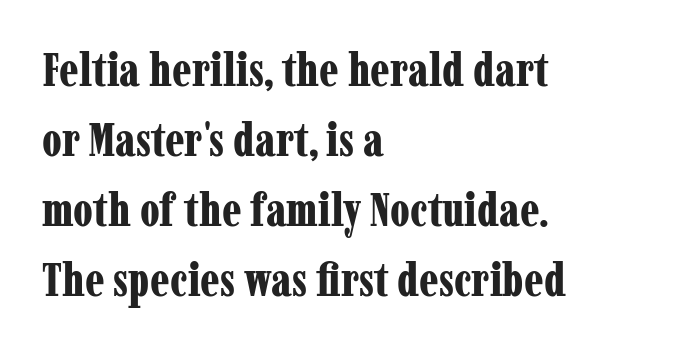
{"serif": "yes", "italic": "no", "bold": "yes", "weight": "bold", "width": "condensed", "stroke_contrast": "low", "x_height": "medium", "monospaced": "no", "underline": "no", "align": "left", "line_spacing": "normal", "line_spacing_ratio": 1.52, "letter_spacing": "normal", "letter_spacing_em": 0.0, "glyph_px": 46}
